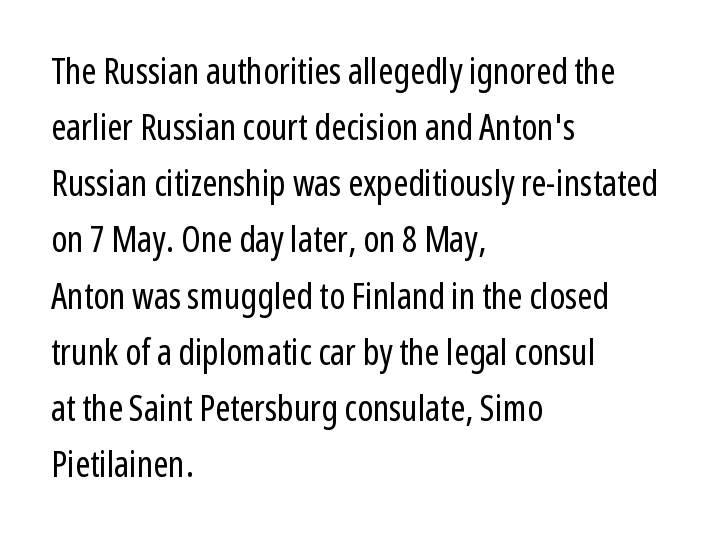
Note the varied advance widths — an 'i' is clearly narrower than an 'm'. These lines stack with their left ends in a neat column. Does extra space separate the letters? No, they use regular spacing. To sum up the face: it is a sans, with no serifs.
